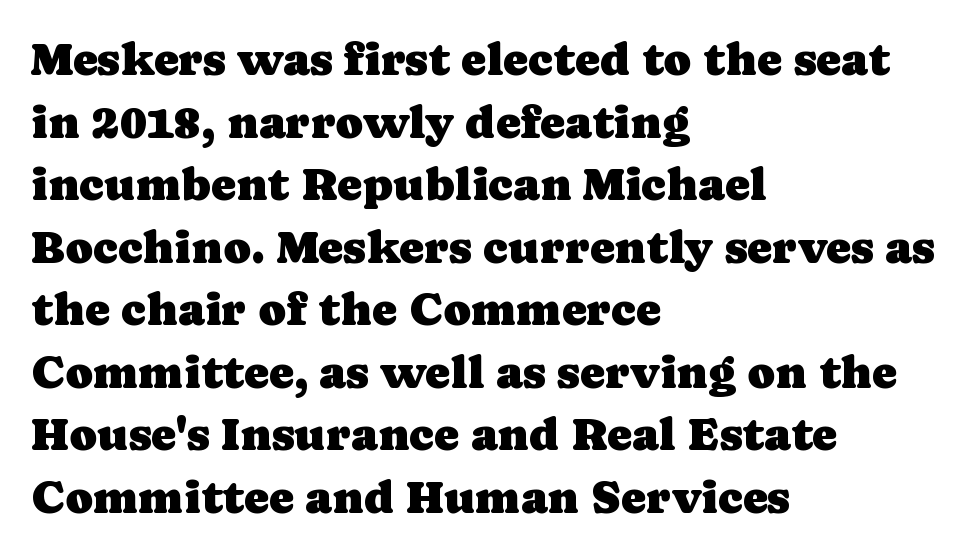
There is no visible air inserted between adjacent glyphs. Notice how the stems are strictly vertical — no italics here. Yep, those are serifs on the letters. The letters advance in unequal steps, a hallmark of proportional type. Is the block centered? No — it sits flush against the left margin.
